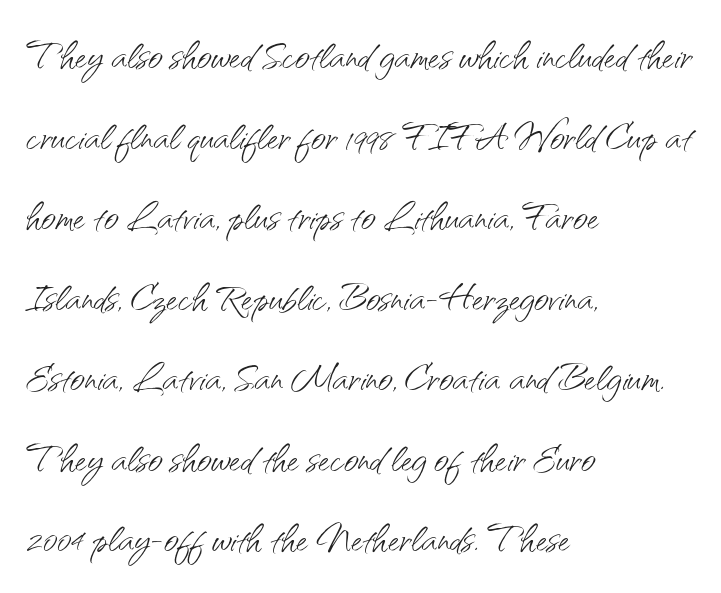
{"serif": "no", "bold": "no", "weight": "light", "width": "normal", "stroke_contrast": "medium", "x_height": "small", "monospaced": "no", "underline": "no", "align": "left", "line_spacing": "normal", "line_spacing_ratio": 1.58, "letter_spacing": "normal", "letter_spacing_em": 0.0, "glyph_px": 51}
